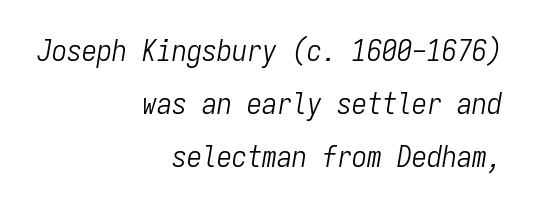
Slant detected: the letters are inclined. Honestly, the letter spacing is just normal — you wouldn't notice it. One-word summary of the alignment: right. The rendering uses typewriter-style spacing with identical character cells. Counters stay open thanks to moderate or lighter strokes. The baseline area is clear.
